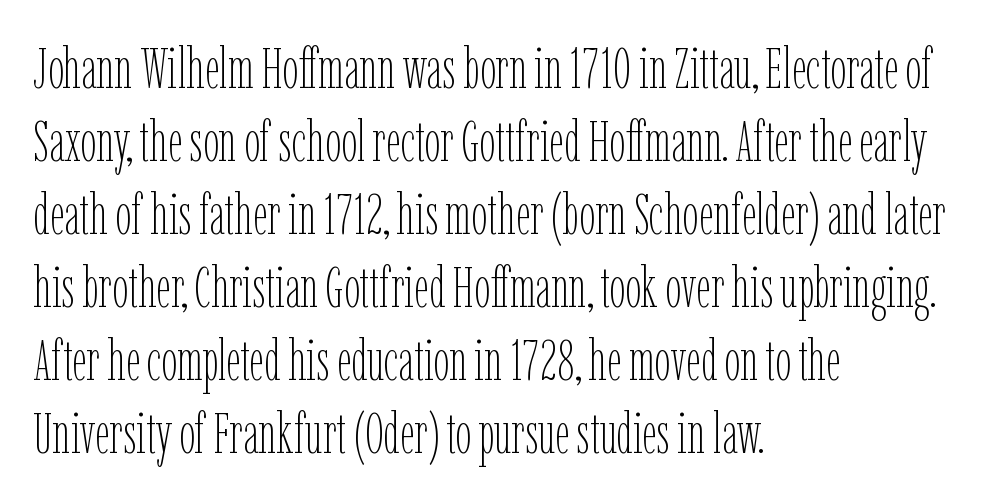
The image shows 57 px thin, condensed type, upright; set left-aligned, normal line spacing (1.28x), normal letter spacing, not underlined; low stroke contrast and a medium x-height.
